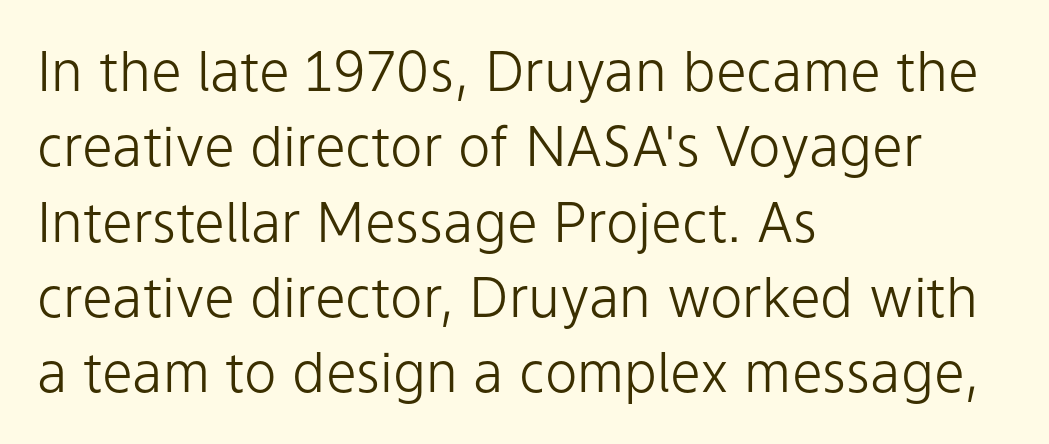
Q: Is the text bold? A: No.
Q: Is the text italic (slanted)? A: No, it is upright.
Q: Is the typeface a serif or a sans-serif typeface? A: Sans-serif.
Q: Is the text underlined? A: No.
Q: How is the paragraph aligned? A: Left-aligned.
Q: Is the spacing between letters normal or unusually wide? A: Normal.
Q: Is the spacing between lines tight, normal or loose? A: Normal.
Q: Width (condensed, normal, or wide)? A: Normal.
Q: Stroke contrast? A: Low.
Q: x-height? A: Medium.
Q: Monospaced? A: No.
